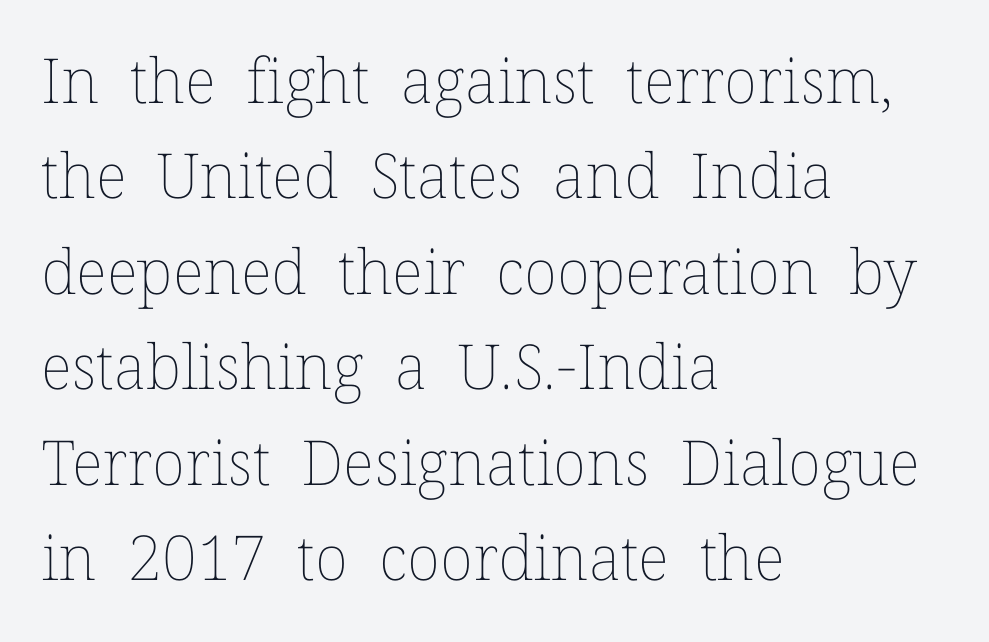
The face used here is rendered with its standard letterfit. Compared with typical paragraphs, the rows here are spaced about the same. Decoration check: the copy has no underline. Line starts are locked; line ends wander. It's the straight-up-and-down kind of type.
